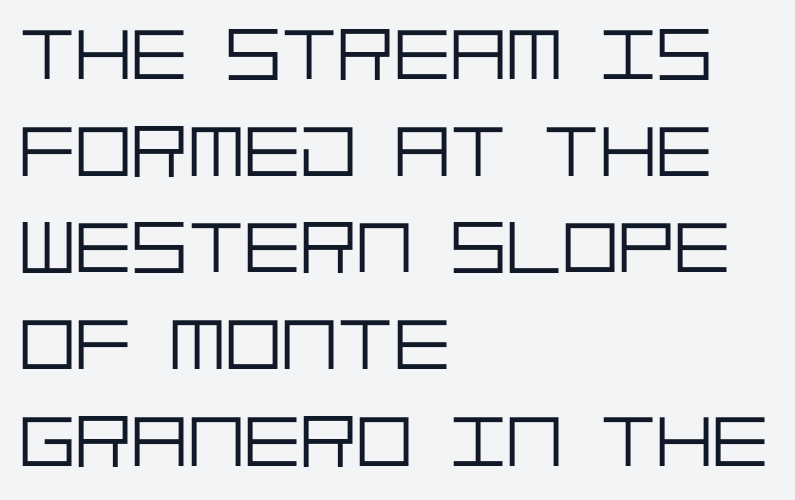
This is sans-serif lettering, the kind often seen on screens and signage. Honestly, there is no underline to notice here at all. Does extra space separate the letters? No, they use regular spacing. Stem width sits at or under what a default text font uses. The rows are spaced the way most documents space them.
